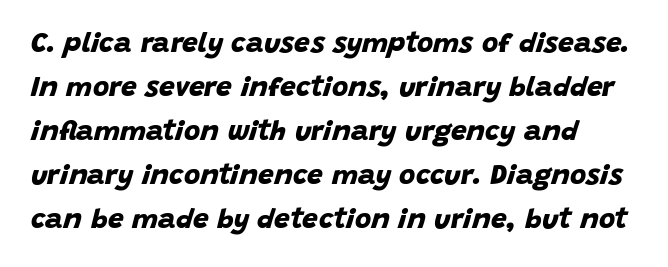
The zone under the glyphs is completely vacant. This sample uses plain, unmodified letter spacing. Normally led — the rows are evenly, conventionally spaced. Weight check: bold — yes, fully.
